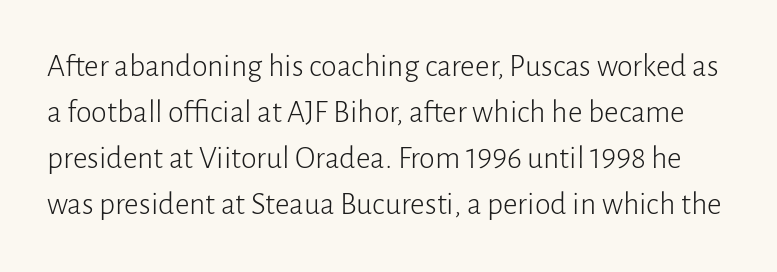
Q: Is the text bold? A: No.
Q: Is the text italic (slanted)? A: No, it is upright.
Q: Is the typeface a serif or a sans-serif typeface? A: Sans-serif.
Q: Is the text underlined? A: No.
Q: Is the spacing between letters normal or unusually wide? A: Normal.
Q: Is the spacing between lines tight, normal or loose? A: Normal.
Q: Width (condensed, normal, or wide)? A: Normal.
Q: Stroke contrast? A: Low.
Q: x-height? A: Medium.
Q: Monospaced? A: No.
